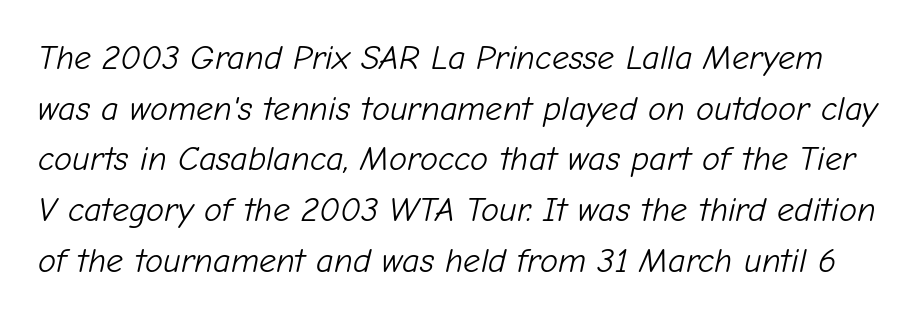
Q: Is the text bold? A: No.
Q: Is the text italic (slanted)? A: Yes, it leans right by about 12 degrees.
Q: Is the text underlined? A: No.
Q: Is the spacing between letters normal or unusually wide? A: Normal.
Q: Is the spacing between lines tight, normal or loose? A: Normal.
Q: Width (condensed, normal, or wide)? A: Normal.
Q: Stroke contrast? A: Low.
Q: x-height? A: Medium.
Q: Monospaced? A: No.
